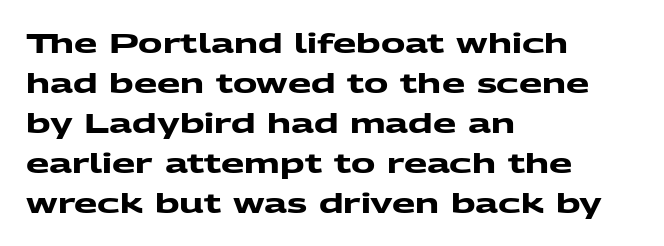
A normal amount of white space separates one row of letters from the next. Notice how thick the strokes are: this is what a full bold looks like. Words appear dense and cohesive because spacing is normal. Which margin do the lines hug? The left one — the right edge is uneven. Letters rest on an invisible, unmarked baseline.
